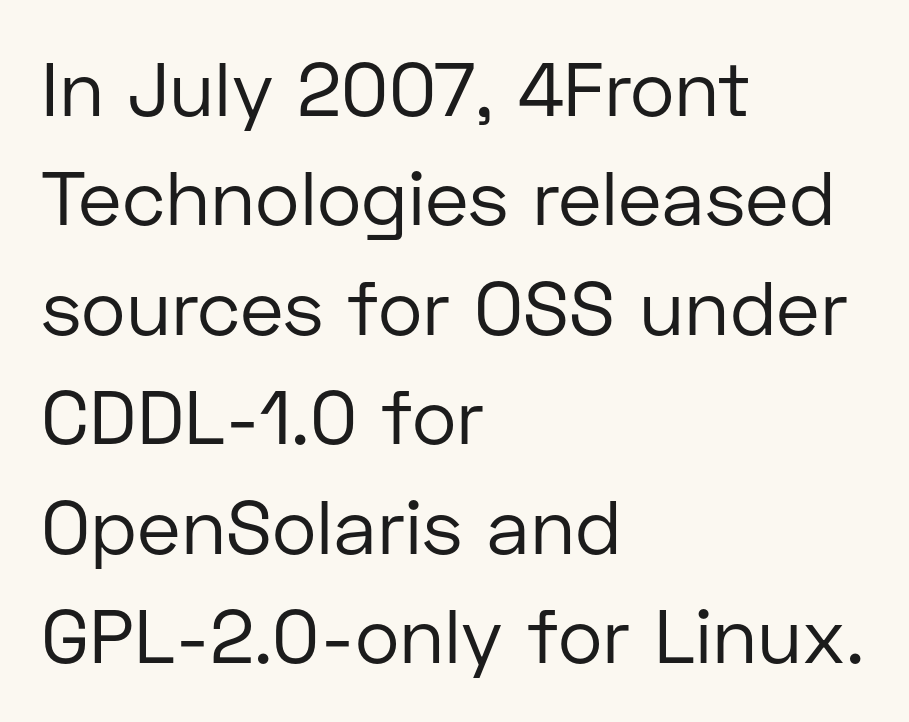
The image shows 76 px regular-weight sans-serif type, upright; set left-aligned, normal line spacing (1.44x), normal letter spacing, not underlined; low stroke contrast and a medium x-height.
